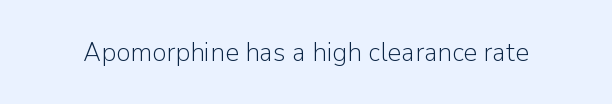
Has an underline been added? It has not. The type is set solid horizontally, with unmodified tracking. The characters are drawn with everyday or finer stroke widths. Every character sits straight up, as roman type does.
